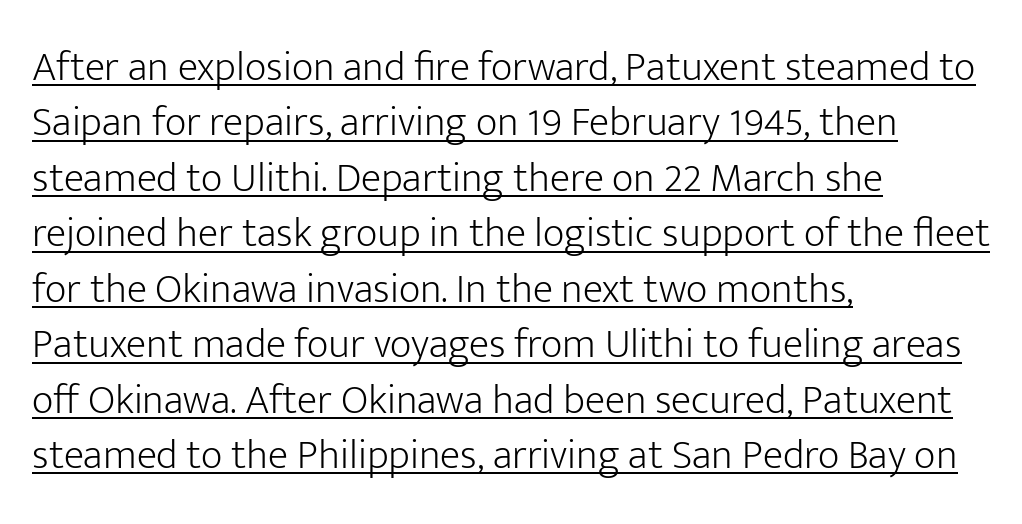
Q: Is the text bold? A: No.
Q: Is the text italic (slanted)? A: No, it is upright.
Q: Is the typeface a serif or a sans-serif typeface? A: Sans-serif.
Q: Is the text underlined? A: Yes.
Q: How is the paragraph aligned? A: Left-aligned.
Q: Is the spacing between letters normal or unusually wide? A: Normal.
Q: Is the spacing between lines tight, normal or loose? A: Normal.
Q: Width (condensed, normal, or wide)? A: Normal.
Q: Stroke contrast? A: Low.
Q: x-height? A: Medium.
Q: Monospaced? A: No.
